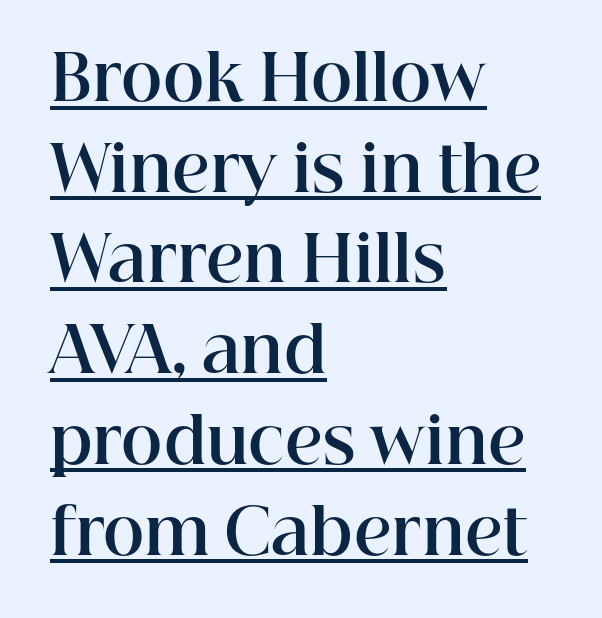
The image shows 63 px bold serif type, upright; set left-aligned, normal line spacing (1.44x), normal letter spacing, underlined; high stroke contrast and a medium x-height.
